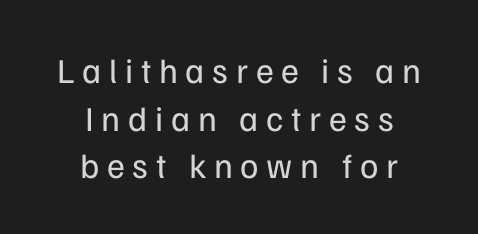
Q: Is the text bold? A: No.
Q: Is the text italic (slanted)? A: No, it is upright.
Q: Is the typeface a serif or a sans-serif typeface? A: Sans-serif.
Q: Is the text underlined? A: No.
Q: How is the paragraph aligned? A: Centered.
Q: Is the spacing between letters normal or unusually wide? A: Unusually wide.
Q: Is the spacing between lines tight, normal or loose? A: Normal.
Q: Width (condensed, normal, or wide)? A: Normal.
Q: Stroke contrast? A: Low.
Q: x-height? A: Medium.
Q: Monospaced? A: No.
